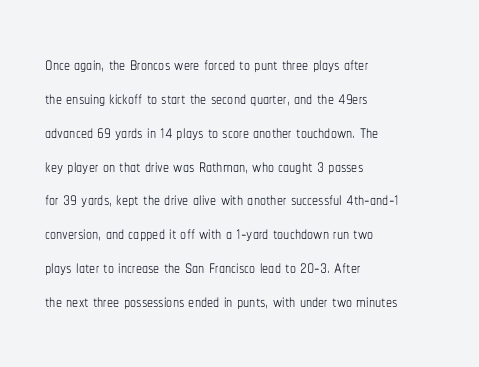
Q: Is the text bold? A: No.
Q: Is the text italic (slanted)? A: No, it is upright.
Q: Is the text underlined? A: No.
Q: How is the paragraph aligned? A: Left-aligned.
Q: Is the spacing between letters normal or unusually wide? A: Normal.
Q: Is the spacing between lines tight, normal or loose? A: Normal.
